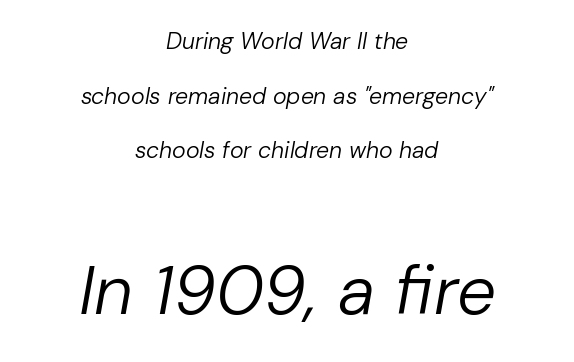
Q: Is the text bold? A: No.
Q: Is the text italic (slanted)? A: Yes, it leans right by about 10 degrees.
Q: Is the text underlined? A: No.
Q: How is the paragraph aligned? A: Centered.
Q: Is the spacing between letters normal or unusually wide? A: Normal.
Q: Is the spacing between lines tight, normal or loose? A: Loose.
Q: Which block of text is set in a larger size, the first (top) or the second (bottom)? A: The second (bottom) one.
Q: Width (condensed, normal, or wide)? A: Normal.
Q: Stroke contrast? A: Low.
Q: x-height? A: Medium.
Q: Monospaced? A: No.
